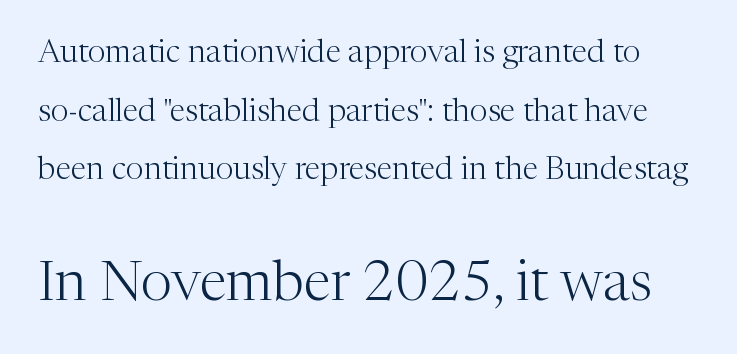
The image shows 56 px light serif type, upright; set line spacing 1.83x, normal letter spacing, not underlined; the second (bottom) block is 1.75x larger; medium stroke contrast and a medium x-height.
